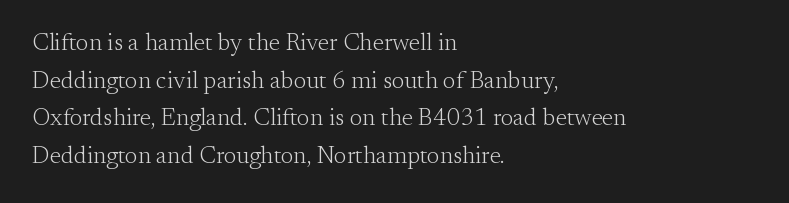
{"italic": "no", "bold": "no", "underline": "no", "align": "left", "line_spacing": "normal", "line_spacing_ratio": 1.57, "letter_spacing": "normal", "letter_spacing_em": 0.0, "glyph_px": 24}
